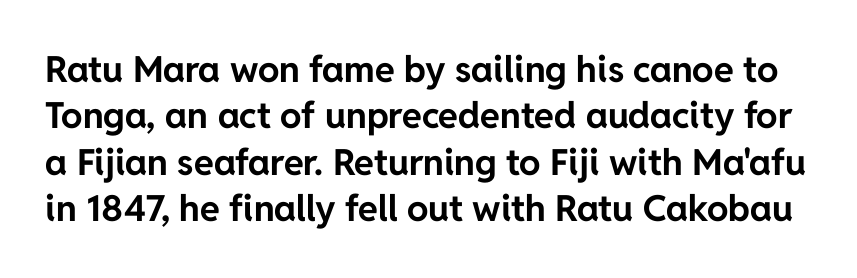
{"serif": "no", "italic": "no", "bold": "yes", "weight": "bold", "width": "normal", "stroke_contrast": "low", "x_height": "medium", "monospaced": "no", "underline": "no", "line_spacing": "normal", "line_spacing_ratio": 1.29, "letter_spacing": "normal", "letter_spacing_em": 0.0, "glyph_px": 36}
